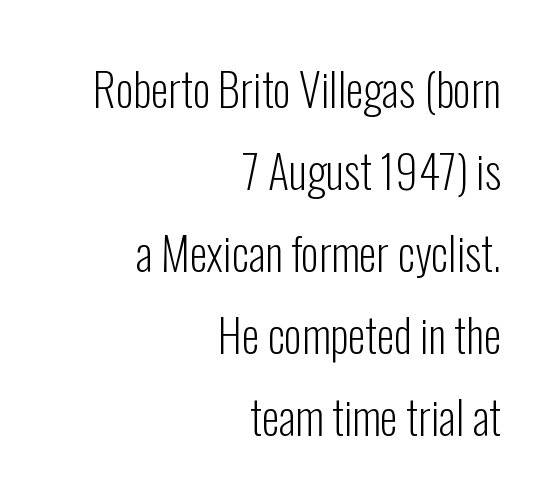
The image shows 45 px light, condensed sans-serif type, upright; set right-aligned, line spacing 1.82x, normal letter spacing, not underlined; low stroke contrast and a medium x-height.
